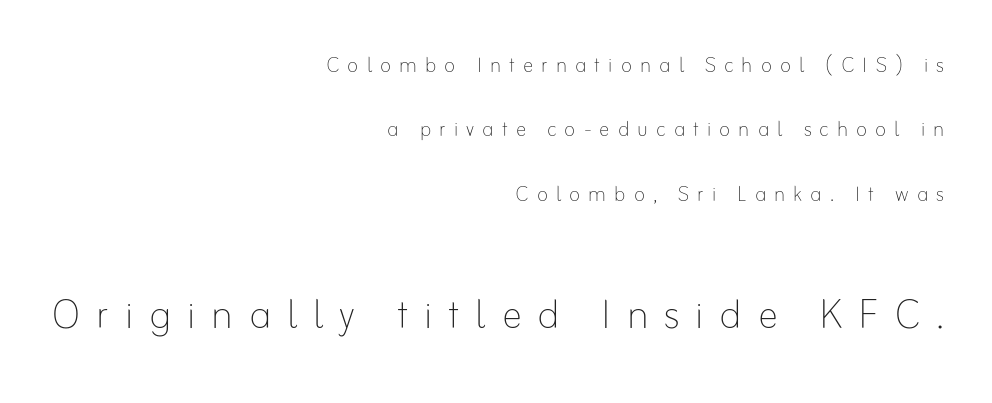
The passage shown is typed in a proportional face where columns would drift. The gaps between neighbouring characters are conspicuously large. You could fit nearly another row in the gap between these rows. Between these two stacked blocks, the lower one wins on size. Stems here are at most as thick as an everyday book face.
